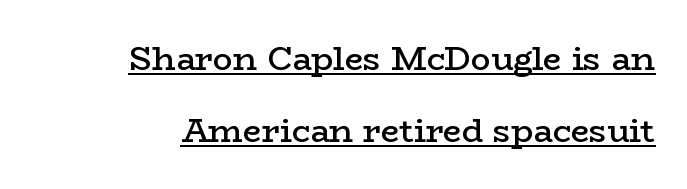
Every letter is mildly thick-stroked: semibold rather than bold. Small tapered or slab feet sit at the stroke ends, so this counts as serif. The paragraph has a hard right edge and a soft left edge. Is this a fixed-width face? No — the glyphs have proportional, varying widths. Between one letter and the next there's only the usual sliver of space.
